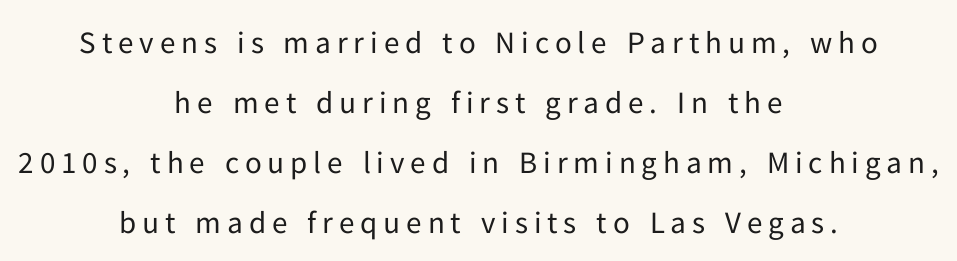
Q: Is the text bold? A: No.
Q: Is the text italic (slanted)? A: No, it is upright.
Q: Is the typeface a serif or a sans-serif typeface? A: Sans-serif.
Q: Is the text underlined? A: No.
Q: How is the paragraph aligned? A: Centered.
Q: Is the spacing between lines tight, normal or loose? A: Loose.
Q: Width (condensed, normal, or wide)? A: Normal.
Q: Stroke contrast? A: Low.
Q: x-height? A: Medium.
Q: Monospaced? A: No.
